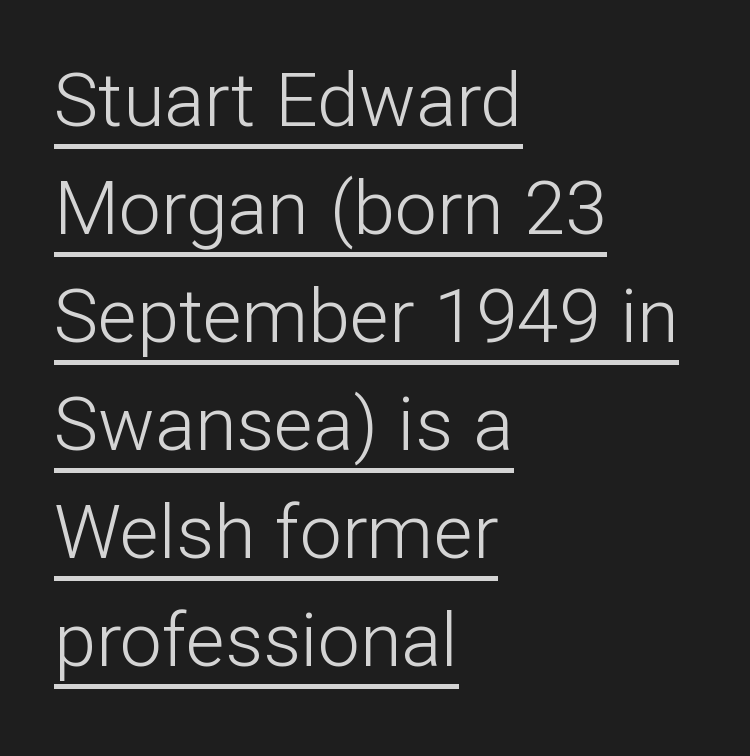
The image shows 75 px light sans-serif type, upright; set left-aligned, normal line spacing (1.44x), normal letter spacing, underlined; low stroke contrast and a medium x-height.
